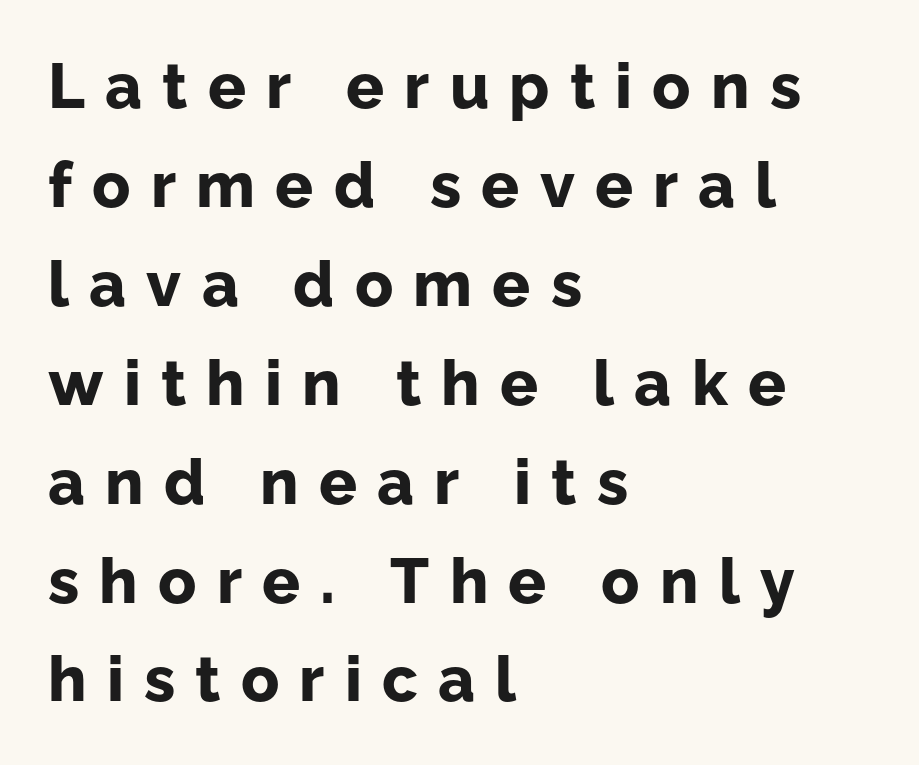
The image shows 63 px bold sans-serif type, upright; set left-aligned, normal line spacing (1.57x), unusually wide letter spacing (+0.32 em), not underlined; low stroke contrast and a medium x-height.
